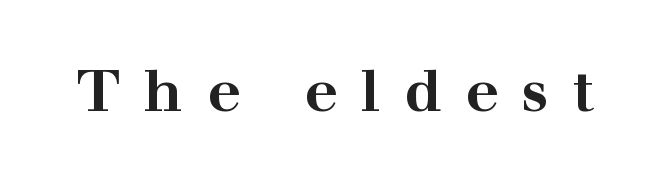
The image shows 58 px bold, wide serif type, upright; set unusually wide letter spacing (+0.41 em), not underlined; high stroke contrast and a medium x-height.
